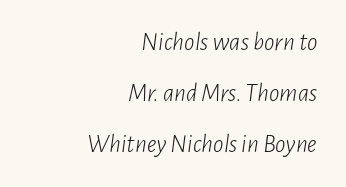
{"italic": "yes", "lean": "right", "slant_degrees": 7, "bold": "no", "underline": "no", "align": "right", "line_spacing": "loose", "line_spacing_ratio": 1.96, "letter_spacing": "normal", "letter_spacing_em": 0.0, "glyph_px": 26}
